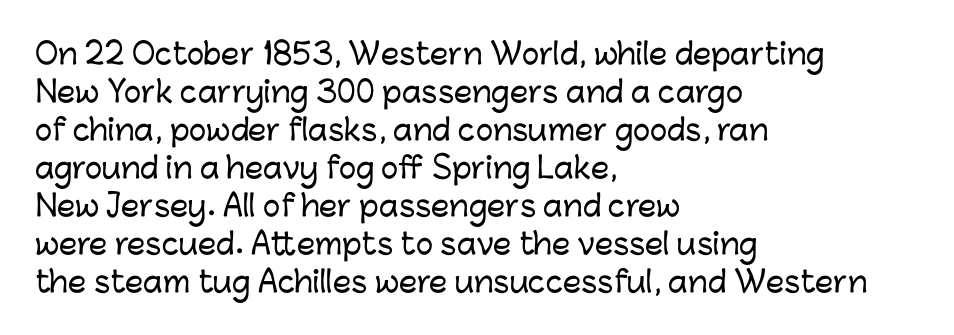
{"serif": "no", "italic": "no", "width": "normal", "stroke_contrast": "low", "x_height": "medium", "monospaced": "no", "underline": "no", "align": "left", "line_spacing": "normal", "line_spacing_ratio": 1.31, "letter_spacing": "normal", "letter_spacing_em": 0.0, "glyph_px": 29}
